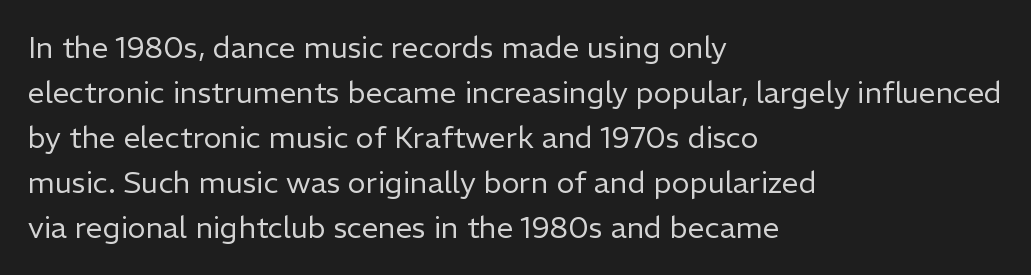
{"serif": "no", "italic": "no", "bold": "no", "weight": "regular", "width": "normal", "stroke_contrast": "low", "x_height": "medium", "monospaced": "no", "underline": "no", "align": "left", "line_spacing": "normal", "line_spacing_ratio": 1.5, "letter_spacing": "normal", "letter_spacing_em": 0.0, "glyph_px": 30}
